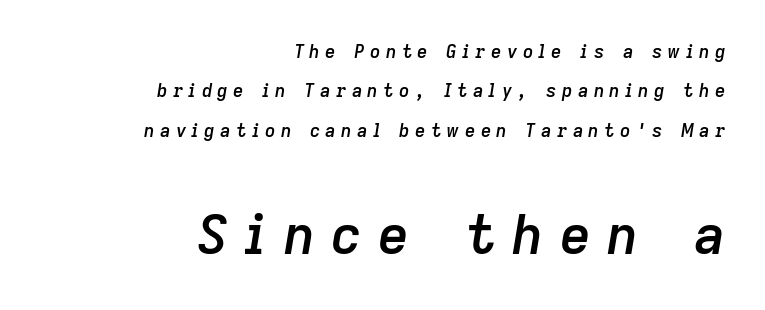
Q: Is the text bold? A: Semi-bold.
Q: Is the text italic (slanted)? A: Yes, it leans right by about 9 degrees.
Q: Is the text underlined? A: No.
Q: How is the paragraph aligned? A: Right-aligned.
Q: Is the spacing between letters normal or unusually wide? A: Unusually wide.
Q: Is the spacing between lines tight, normal or loose? A: Loose.
Q: Which block of text is set in a larger size, the first (top) or the second (bottom)? A: The second (bottom) one.
Q: Width (condensed, normal, or wide)? A: Normal.
Q: Stroke contrast? A: Low.
Q: x-height? A: Medium.
Q: Monospaced? A: No.
